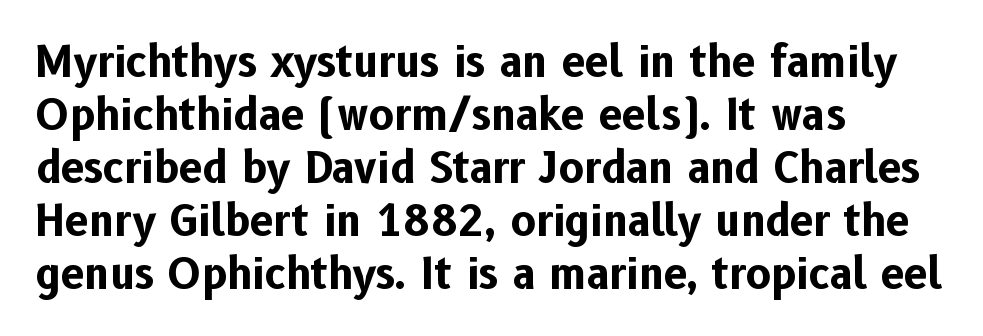
{"serif": "no", "italic": "no", "bold": "yes", "weight": "bold", "width": "normal", "stroke_contrast": "low", "x_height": "medium", "monospaced": "no", "underline": "no", "align": "left", "line_spacing": "normal", "line_spacing_ratio": 1.26, "letter_spacing": "normal", "letter_spacing_em": 0.0, "glyph_px": 42}
